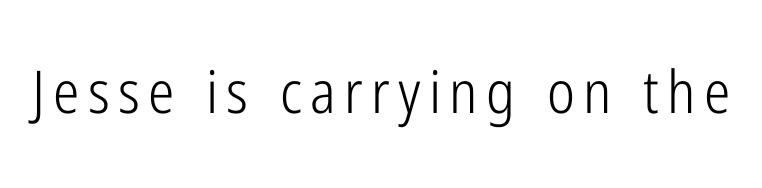
Is the stroke heavy? The answer is a plain regular-or-lighter. The space directly below the letters is spotless. Typographically, this falls in the sans-serif category. These lines are rendered in a variable-pitch font. Do the letters lean? They stand straight.
